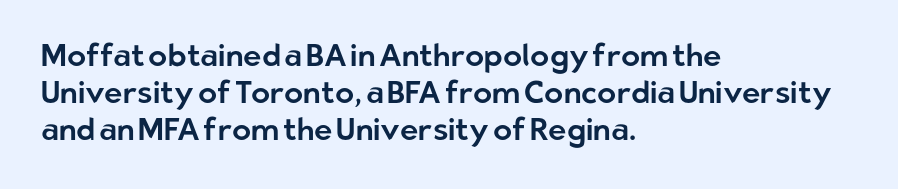
{"serif": "no", "italic": "no", "width": "normal", "stroke_contrast": "low", "x_height": "medium", "monospaced": "no", "underline": "no", "align": "left", "line_spacing_ratio": 1.2, "letter_spacing": "normal", "letter_spacing_em": 0.0, "glyph_px": 31}
